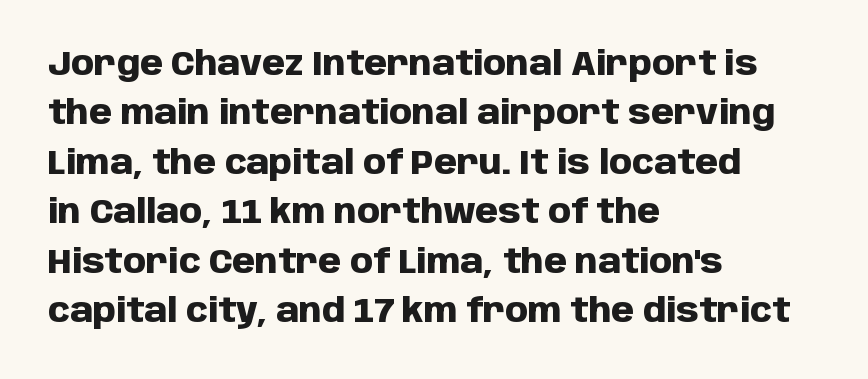
The image shows 33 px heavy sans-serif type, upright; set left-aligned, normal line spacing (1.5x), normal letter spacing, not underlined; low stroke contrast and a large x-height.
